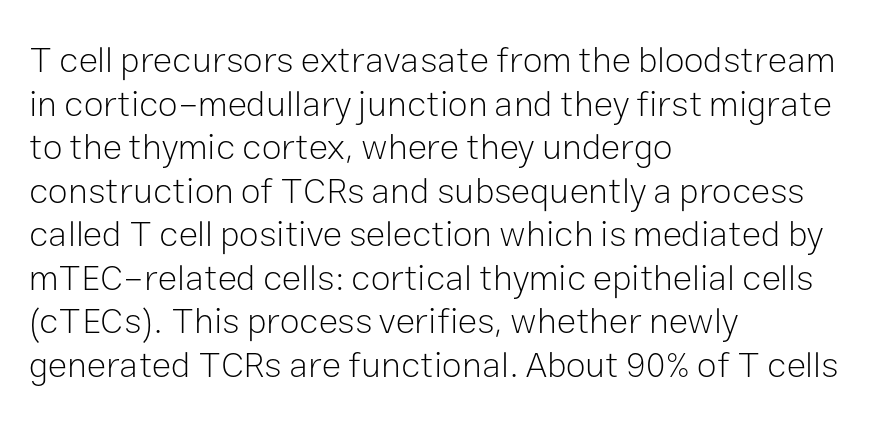
Q: Is the text bold? A: No.
Q: Is the text italic (slanted)? A: No, it is upright.
Q: Is the typeface a serif or a sans-serif typeface? A: Sans-serif.
Q: Is the text underlined? A: No.
Q: How is the paragraph aligned? A: Left-aligned.
Q: Is the spacing between letters normal or unusually wide? A: Normal.
Q: Width (condensed, normal, or wide)? A: Normal.
Q: Stroke contrast? A: Low.
Q: x-height? A: Medium.
Q: Monospaced? A: No.
